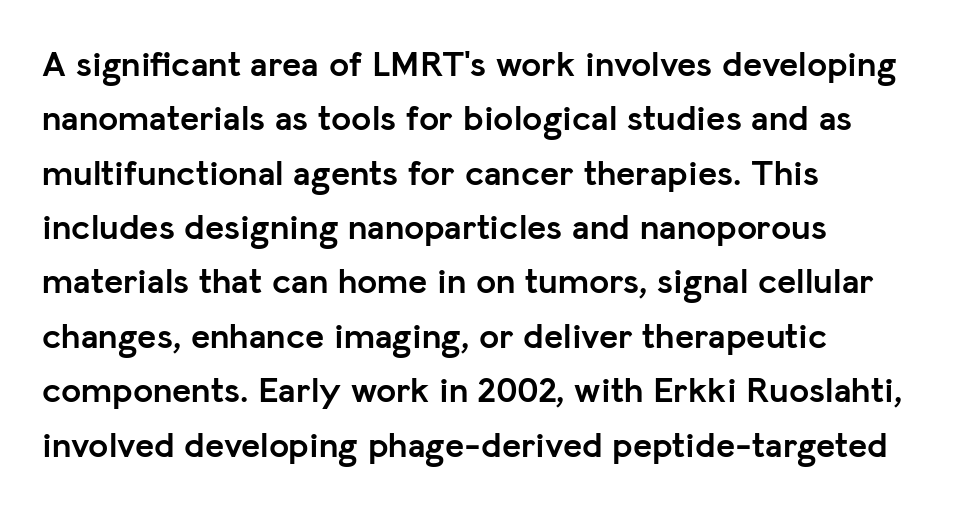
The image shows 36 px semibold sans-serif type, upright; set left-aligned, normal line spacing (1.51x), normal letter spacing, not underlined; low stroke contrast and a medium x-height.
